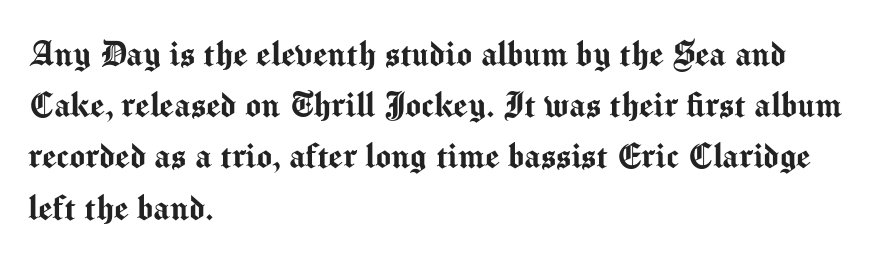
Q: Is the text italic (slanted)? A: No, it is upright.
Q: Is the typeface a serif or a sans-serif typeface? A: Sans-serif.
Q: Is the text underlined? A: No.
Q: How is the paragraph aligned? A: Left-aligned.
Q: Is the spacing between letters normal or unusually wide? A: Normal.
Q: Is the spacing between lines tight, normal or loose? A: Normal.
Q: Width (condensed, normal, or wide)? A: Normal.
Q: Stroke contrast? A: Medium.
Q: x-height? A: Medium.
Q: Monospaced? A: No.
